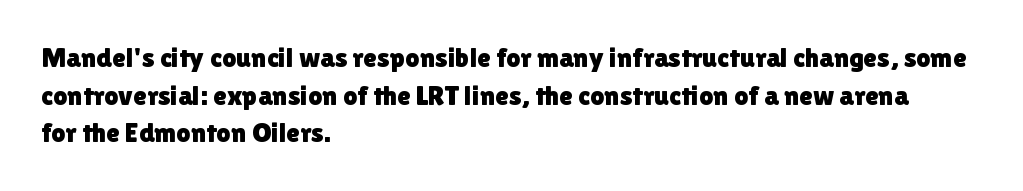
Is there much room between lines? A standard amount, neither cramped nor airy. The face used here is a sans, in the tradition of grotesques and geometrics. This sample uses plain, unmodified letter spacing. You can tell it's not italic because the verticals are truly vertical.
